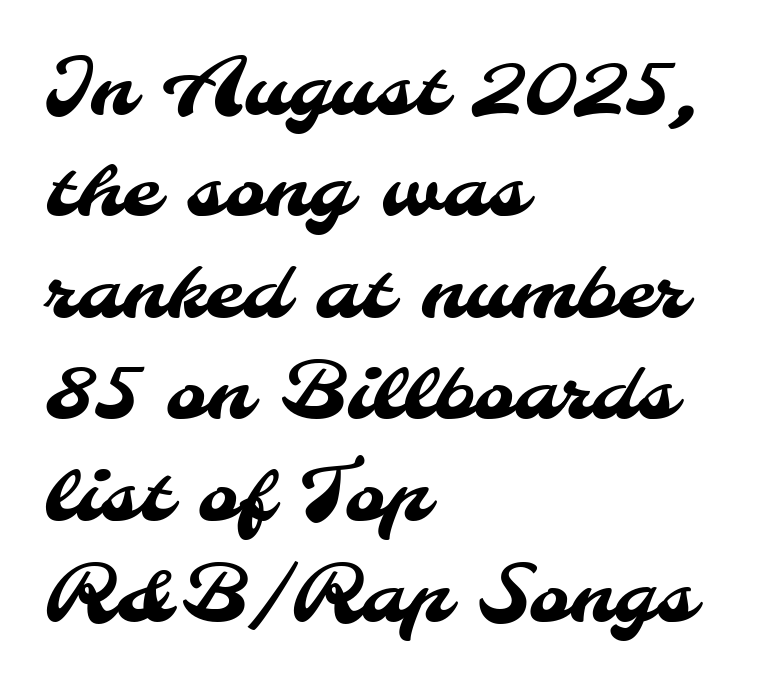
{"serif": "no", "width": "normal", "stroke_contrast": "medium", "x_height": "small", "monospaced": "no", "underline": "no", "align": "left", "line_spacing": "normal", "line_spacing_ratio": 1.3, "letter_spacing": "normal", "letter_spacing_em": 0.0, "glyph_px": 78}
